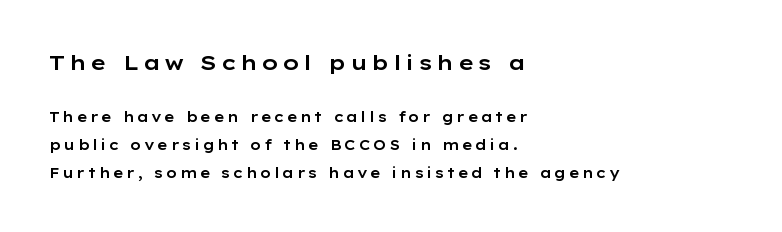
The image shows 21 px text type, upright; set left-aligned, loose line spacing (2.01x), not underlined; the first (top) block is 1.5x larger.
